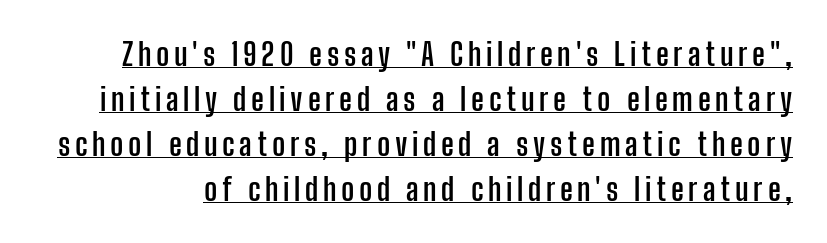
Think of a printed novel: that variable character pitch is what you see here. The rows are spaced the way most documents space them. This is sans-serif lettering, the kind often seen on screens and signage. No italicization has been applied; the sample stays upright. Summary of weight: heavy, a full bold. Beneath each row of characters lies a ruled line.
